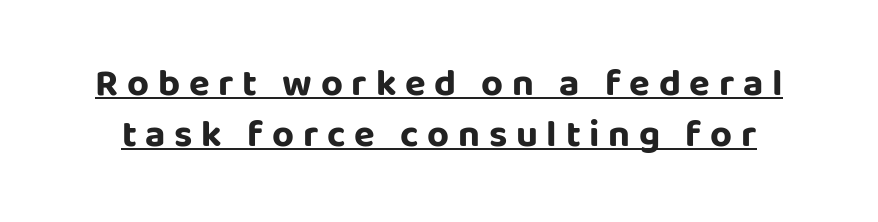
{"serif": "no", "italic": "no", "bold": "yes", "weight": "bold", "width": "normal", "stroke_contrast": "low", "x_height": "large", "monospaced": "no", "underline": "yes", "line_spacing": "normal", "line_spacing_ratio": 1.33, "letter_spacing": "wide", "letter_spacing_em": 0.23, "glyph_px": 38}
